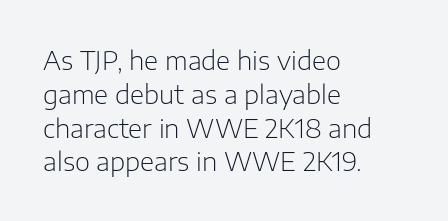
The image shows 26 px text type, upright; set left-aligned, normal line spacing (1.3x), normal letter spacing, not underlined.
